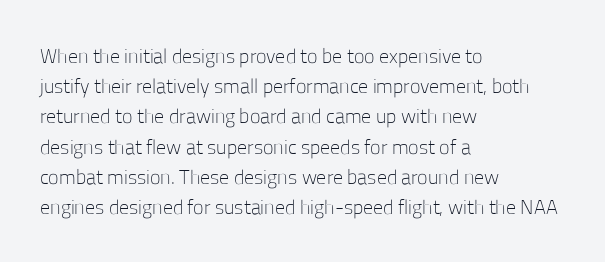
Q: Is the text bold? A: No.
Q: Is the text italic (slanted)? A: No, it is upright.
Q: Is the text underlined? A: No.
Q: How is the paragraph aligned? A: Left-aligned.
Q: Is the spacing between letters normal or unusually wide? A: Normal.
Q: Is the spacing between lines tight, normal or loose? A: Normal.
